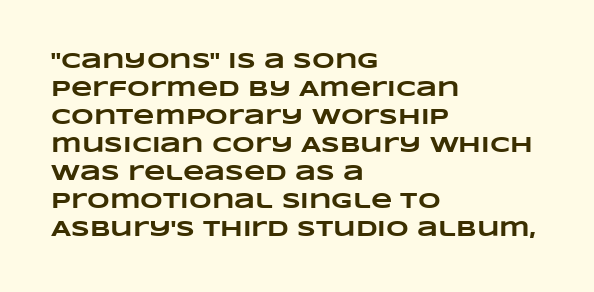
The image shows 22 px bold type; set left-aligned, normal line spacing (1.27x), normal letter spacing, not underlined.
